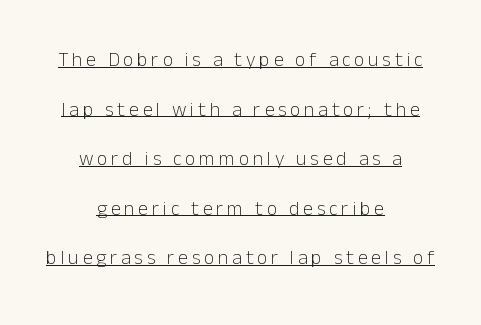
{"italic": "no", "bold": "no", "underline": "yes", "align": "center", "line_spacing": "loose", "line_spacing_ratio": 2.48, "glyph_px": 20}
